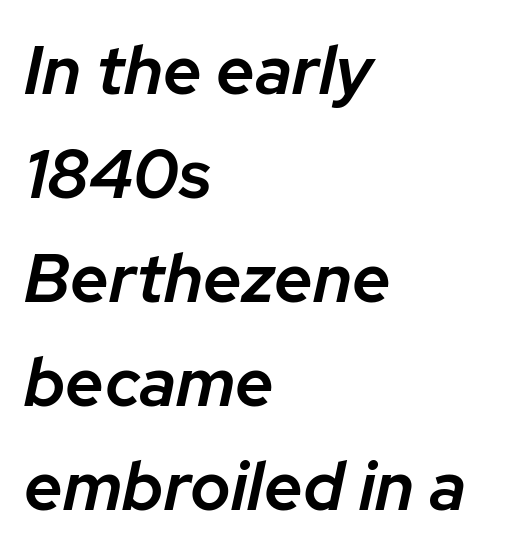
Q: Is the text bold? A: Semi-bold.
Q: Is the text italic (slanted)? A: Yes, it leans right by about 12 degrees.
Q: Is the text underlined? A: No.
Q: How is the paragraph aligned? A: Left-aligned.
Q: Is the spacing between letters normal or unusually wide? A: Normal.
Q: Is the spacing between lines tight, normal or loose? A: Normal.
Q: Width (condensed, normal, or wide)? A: Normal.
Q: Stroke contrast? A: Low.
Q: x-height? A: Medium.
Q: Monospaced? A: No.
